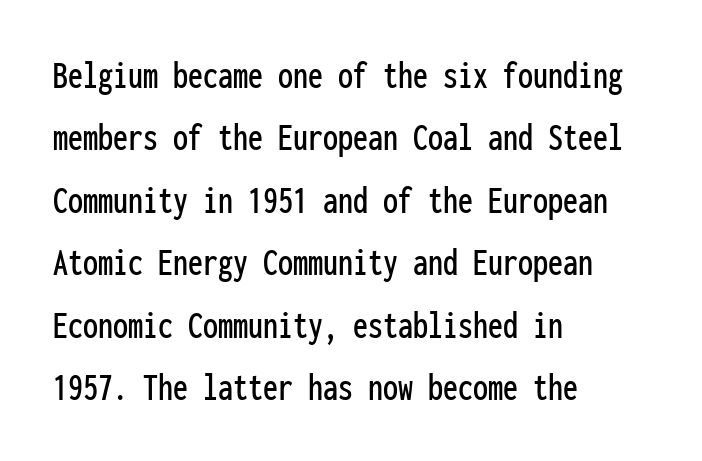
Q: Is the text italic (slanted)? A: No, it is upright.
Q: Is the typeface a serif or a sans-serif typeface? A: Sans-serif.
Q: Is the text underlined? A: No.
Q: How is the paragraph aligned? A: Left-aligned.
Q: Is the spacing between letters normal or unusually wide? A: Normal.
Q: Is the spacing between lines tight, normal or loose? A: Normal.
Q: Width (condensed, normal, or wide)? A: Condensed.
Q: Stroke contrast? A: Low.
Q: x-height? A: Medium.
Q: Monospaced? A: Yes.
